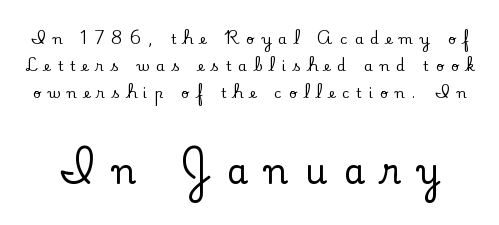
The specimen reads as upright at a glance. Here the glyphs are tracked loosely, breaking word shapes into spaced letters. Look at the bottom of the vertical strokes: they flare into serifs here. This layout puts the modest block above and the oversized block below. Vertically, the passage feels expansive, rows floating well apart. The passage shown is typed in a proportional face where columns would drift.
